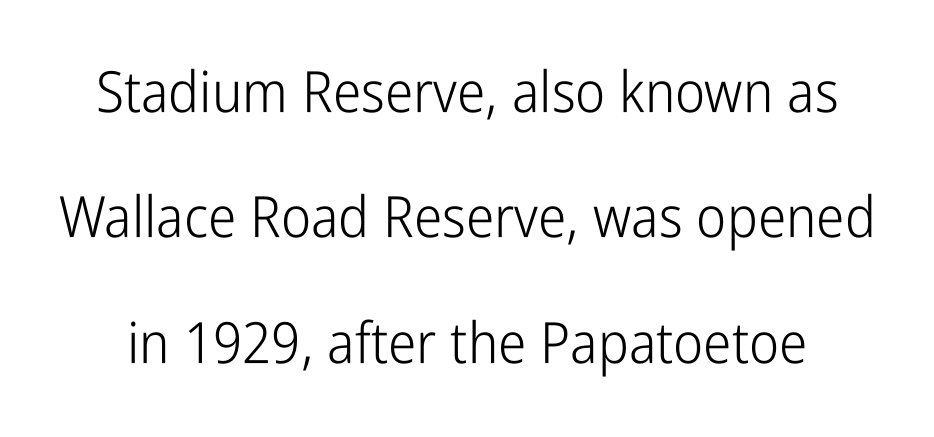
A sans-serif font was chosen for this passage. Clear beneath every line of the passage. Leading: increased. Notice how the stems are strictly vertical — no italics here. Letters have the restrained weight of plain body copy at most.
